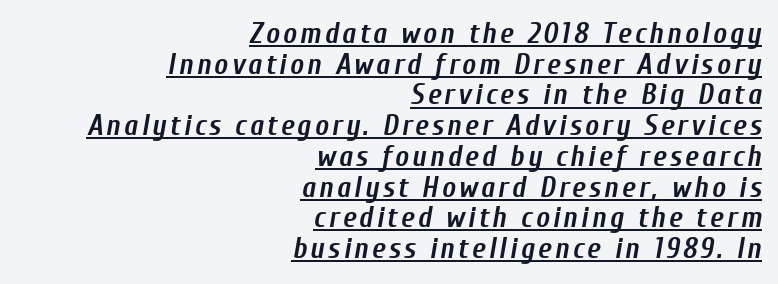
The image shows 29 px semibold, condensed type, italic (leaning right); set right-aligned, tight line spacing (1.06x), underlined; low stroke contrast and a medium x-height.
